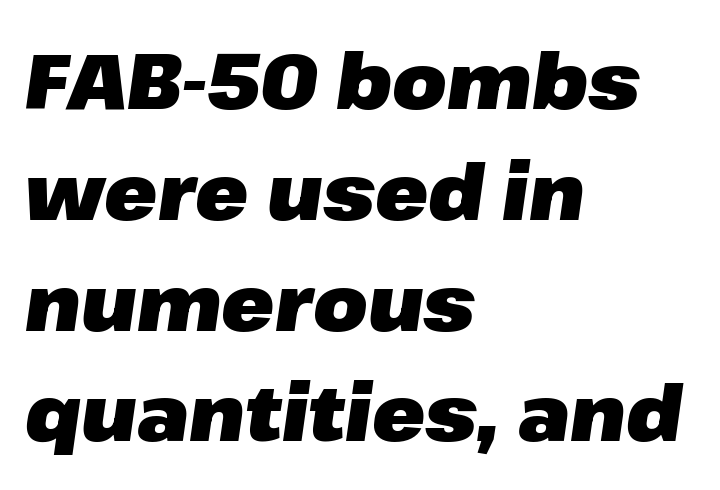
{"italic": "yes", "lean": "right", "slant_degrees": 8, "bold": "yes", "weight": "heavy", "width": "normal", "stroke_contrast": "low", "x_height": "medium", "monospaced": "no", "underline": "no", "align": "left", "line_spacing": "normal", "line_spacing_ratio": 1.42, "letter_spacing": "normal", "letter_spacing_em": 0.0, "glyph_px": 78}
